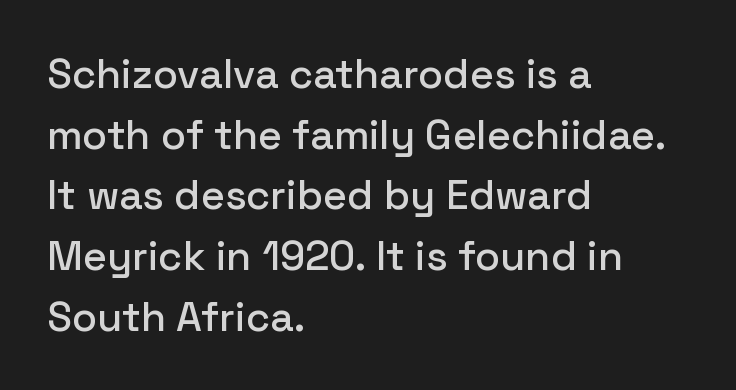
A roman cut, with each character standing at attention. Nothing sits at the stroke ends, so this counts as sans-serif. Just letters on the line, the space beneath them empty. Evenly set lines give the paragraph a standard silhouette. Left-aligned paragraph, ragged on the right. Compared with typical body copy, the letter spacing here is the same.
